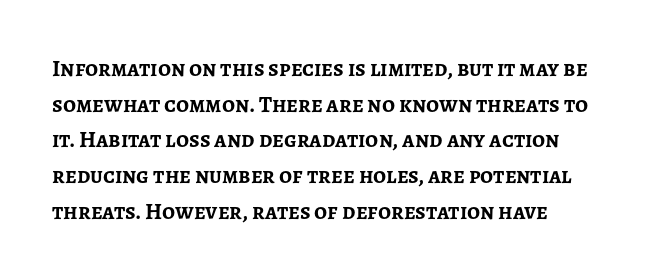
Is the block centered? No — it sits flush against the left margin. A full-strength bold gives these letters their thick strokes. The zone under the glyphs is completely vacant. This sample uses an upright cut, with every glyph sitting square on the baseline. The passage shown has conventional tracking throughout. The line-height multiplier appears to be the usual default.
